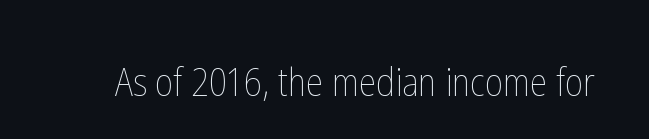
{"italic": "no", "bold": "no", "weight": "thin", "width": "condensed", "stroke_contrast": "low", "x_height": "medium", "monospaced": "no", "underline": "no", "letter_spacing": "normal", "letter_spacing_em": 0.0, "glyph_px": 39}
